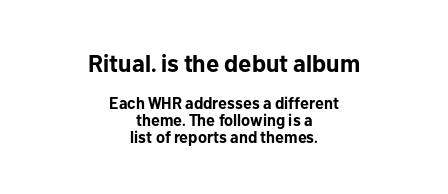
The image shows 24 px bold type, upright; set centered, tight line spacing (1.07x), normal letter spacing, not underlined; the first (top) block is 1.5x larger.
